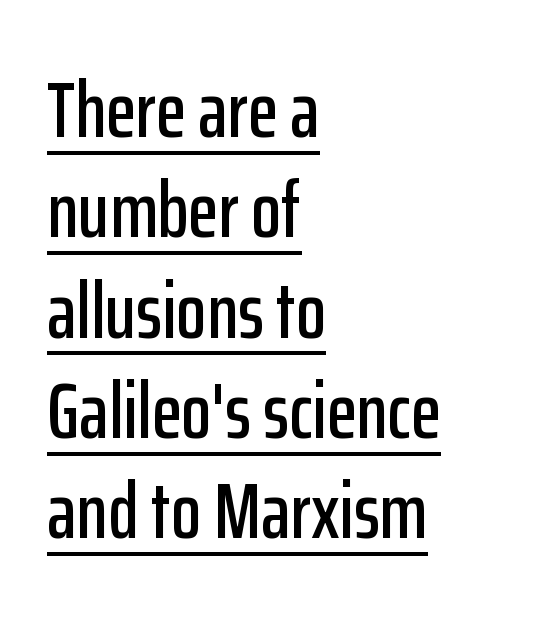
Horizontal bands of white between lines are of average thickness. The words here are underlined. Line starts are locked; line ends wander. Do the letters lean? They stand straight.
